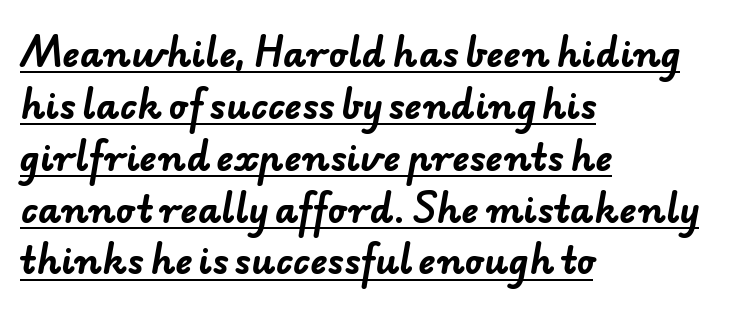
{"serif": "no", "bold": "yes", "weight": "bold", "width": "normal", "stroke_contrast": "low", "x_height": "small", "monospaced": "no", "underline": "yes", "align": "left", "line_spacing": "normal", "line_spacing_ratio": 1.44, "letter_spacing": "normal", "letter_spacing_em": 0.0, "glyph_px": 36}
